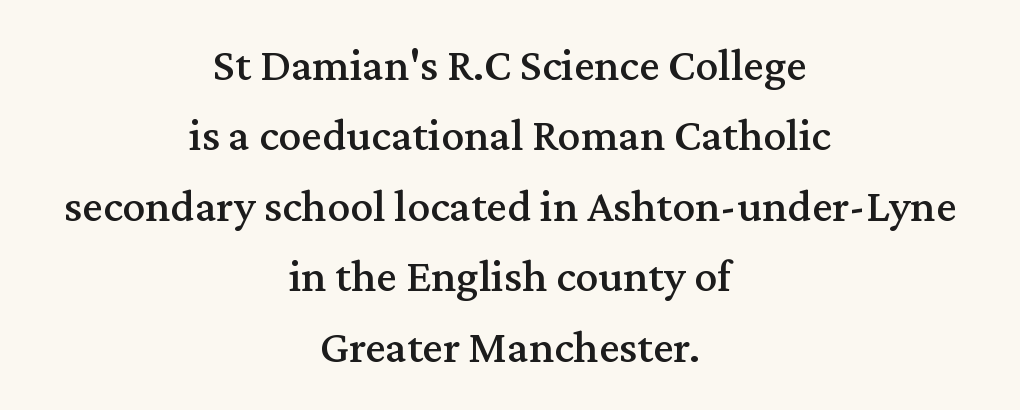
The image shows 46 px serif type, upright; set centered, normal line spacing (1.53x), normal letter spacing, not underlined; medium stroke contrast and a medium x-height.
